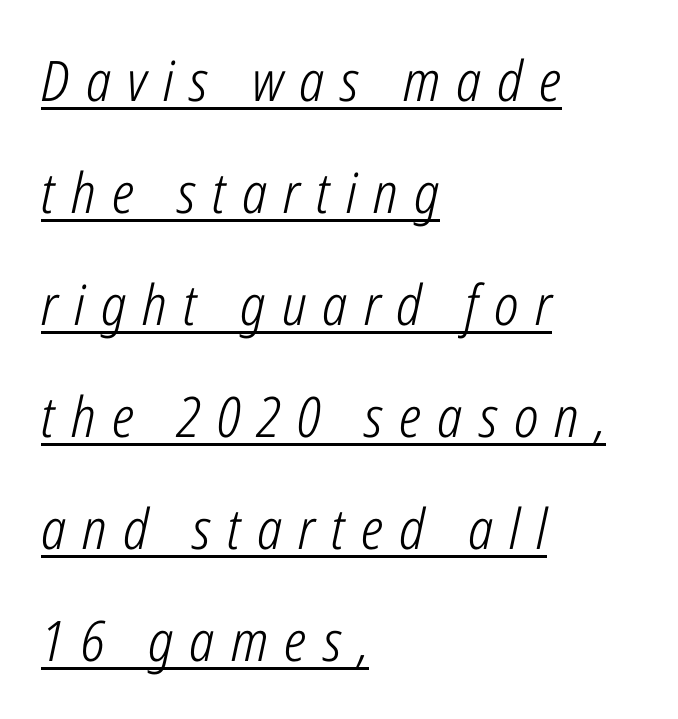
Notice the wide empty band between every row — that's loose leading. Is this a fixed-width face? No — the glyphs have proportional, varying widths. One-word summary of the alignment: left. Compared with ordinary roman type, these characters are visibly tilted.
